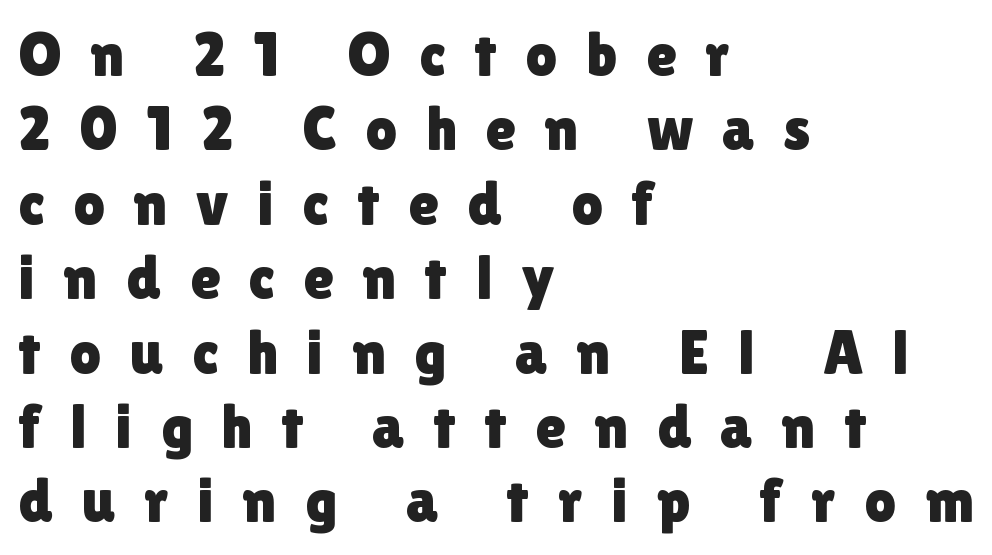
The image shows 62 px sans-serif type, upright; set left-aligned, line spacing 1.2x, unusually wide letter spacing (+0.46 em), not underlined; low stroke contrast and a medium x-height.
